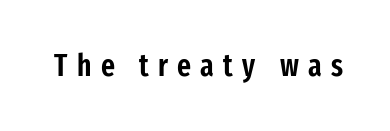
Q: Is the text italic (slanted)? A: No, it is upright.
Q: Is the typeface a serif or a sans-serif typeface? A: Sans-serif.
Q: Is the text underlined? A: No.
Q: Is the spacing between letters normal or unusually wide? A: Unusually wide.
Q: Width (condensed, normal, or wide)? A: Condensed.
Q: Stroke contrast? A: Low.
Q: x-height? A: Medium.
Q: Monospaced? A: No.
